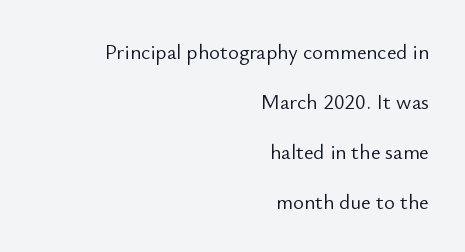
{"italic": "no", "bold": "no", "underline": "no", "align": "right", "line_spacing": "loose", "line_spacing_ratio": 2.38, "letter_spacing": "normal", "letter_spacing_em": 0.0, "glyph_px": 21}
